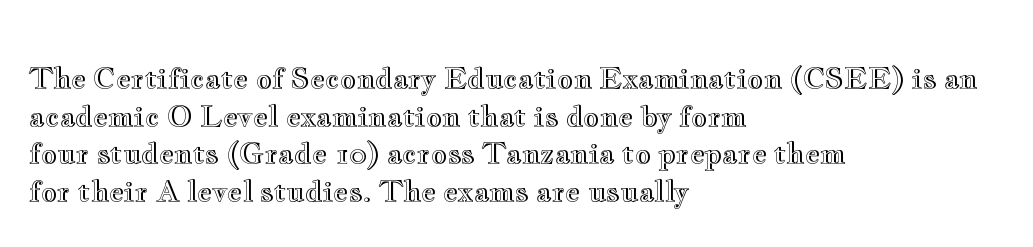
{"italic": "no", "width": "wide", "x_height": "small", "monospaced": "no", "underline": "no", "align": "left", "line_spacing": "normal", "line_spacing_ratio": 1.34, "letter_spacing": "normal", "letter_spacing_em": 0.0, "glyph_px": 28}
